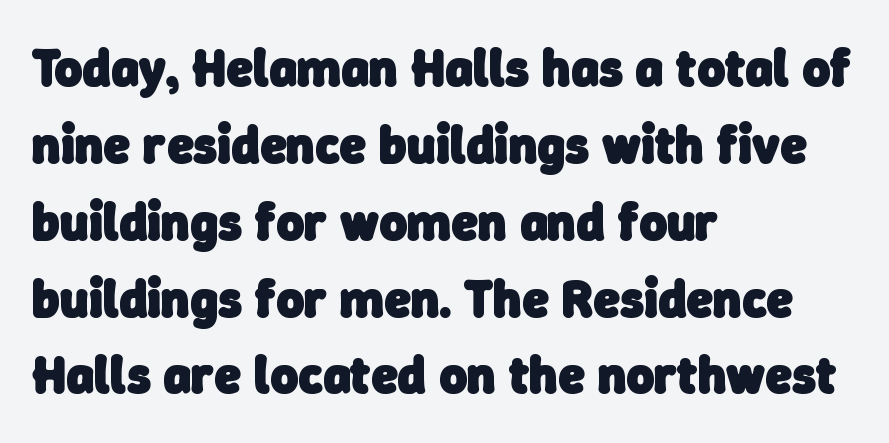
The rendering shows plain stroke endings on the letterforms — a sans-serif design. The rendering uses a bold face; every stroke is thick and dark. Unmarked baselines from the first word to the last. The lines in this sample share a left origin and differ only in where they stop.
